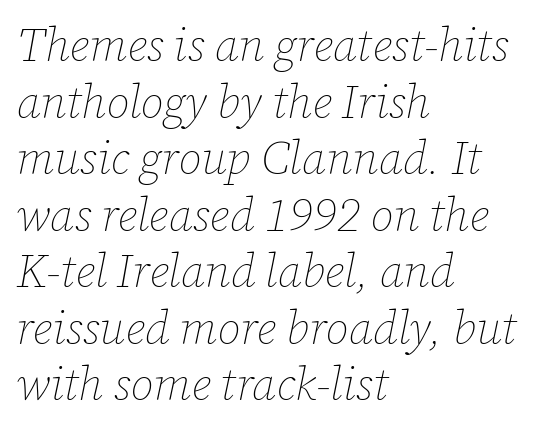
{"italic": "yes", "lean": "right", "slant_degrees": 12, "bold": "no", "weight": "thin", "width": "normal", "stroke_contrast": "low", "x_height": "medium", "monospaced": "no", "underline": "no", "align": "left", "line_spacing_ratio": 1.23, "letter_spacing": "normal", "letter_spacing_em": 0.0, "glyph_px": 46}
